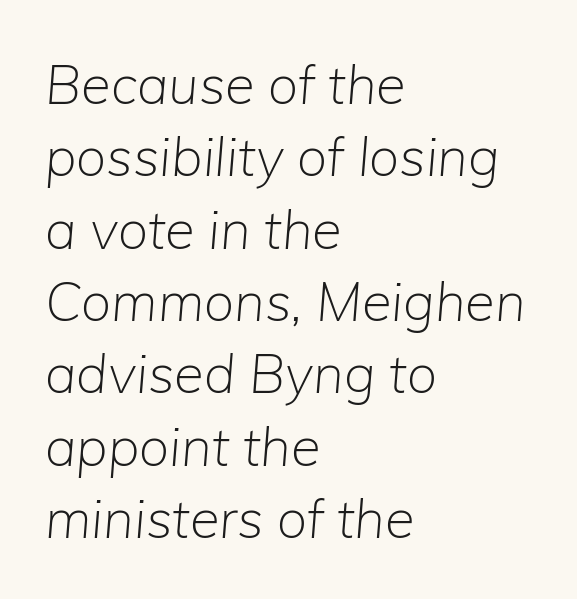
{"italic": "yes", "lean": "right", "slant_degrees": 5, "bold": "no", "weight": "light", "width": "normal", "stroke_contrast": "low", "x_height": "medium", "monospaced": "no", "underline": "no", "align": "left", "line_spacing": "normal", "line_spacing_ratio": 1.34, "letter_spacing": "normal", "letter_spacing_em": 0.0, "glyph_px": 54}
